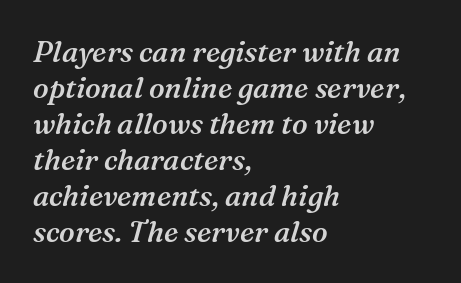
All the whitespace from short lines collects on the right. The designer went with a serif here, giving each stem small feet. Stems and bowls a touch heavier than normal — semibold. Tracking value appears to be zero — textbook default spacing. The glyphs are unaccompanied by any horizontal stroke below them.
